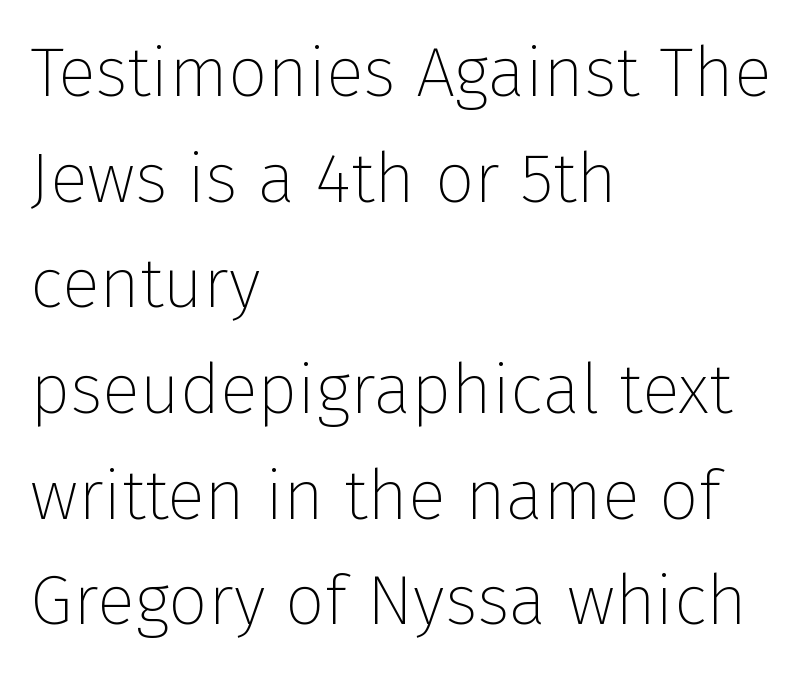
The image shows 70 px thin sans-serif type, upright; set left-aligned, normal line spacing (1.51x), normal letter spacing, not underlined; low stroke contrast and a medium x-height.
